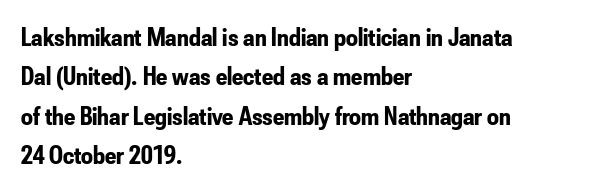
Typeset ragged right — the left edge is the straight one. The passage shown is not underscored anywhere. The lettering stays uniformly vertical, giving the passage a roman look. Short note: letters normally spaced.
